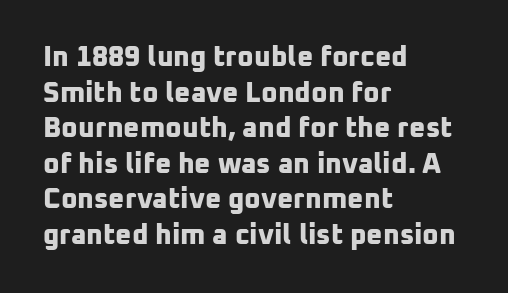
The rendering anchors every line to the left-hand side. Caption: standard tracking, unaltered. The words here are not underlined. Pretty heavy lettering here — definitely bold.
